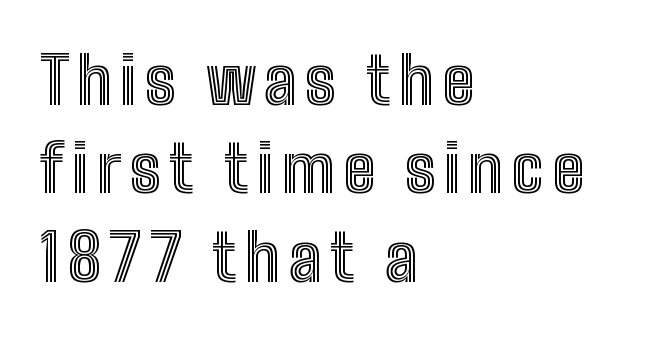
The image shows 66 px condensed type, upright; set left-aligned, normal line spacing (1.34x), not underlined; a medium x-height.
